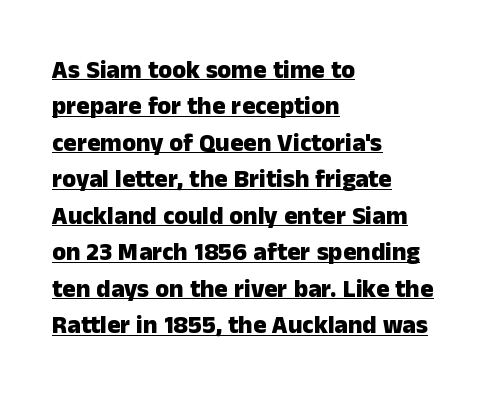
{"italic": "no", "bold": "yes", "underline": "yes", "align": "left", "line_spacing": "normal", "line_spacing_ratio": 1.46, "letter_spacing": "normal", "letter_spacing_em": 0.0, "glyph_px": 25}
